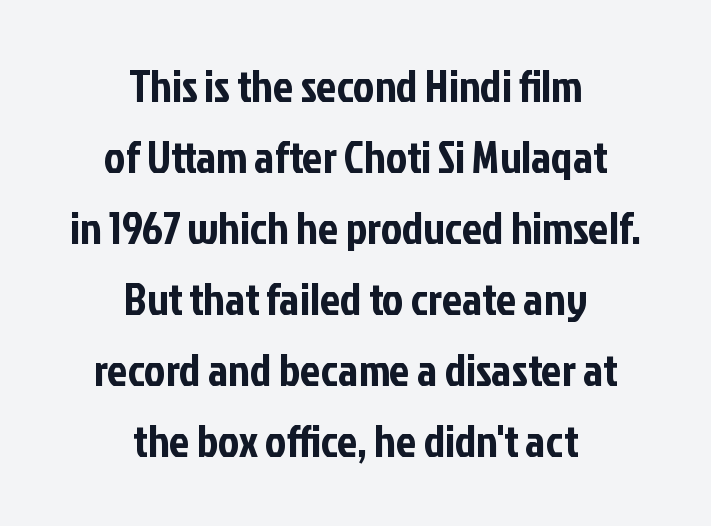
Q: Is the text italic (slanted)? A: No, it is upright.
Q: Is the typeface a serif or a sans-serif typeface? A: Sans-serif.
Q: Is the text underlined? A: No.
Q: How is the paragraph aligned? A: Centered.
Q: Is the spacing between letters normal or unusually wide? A: Normal.
Q: Is the spacing between lines tight, normal or loose? A: Normal.
Q: Width (condensed, normal, or wide)? A: Condensed.
Q: Stroke contrast? A: Low.
Q: x-height? A: Medium.
Q: Monospaced? A: No.
